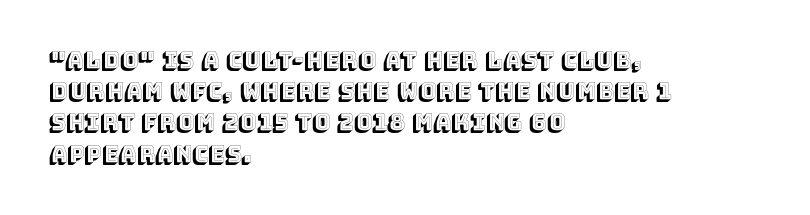
Q: Is the text italic (slanted)? A: No, it is upright.
Q: Is the text underlined? A: No.
Q: How is the paragraph aligned? A: Left-aligned.
Q: Is the spacing between letters normal or unusually wide? A: Normal.
Q: Is the spacing between lines tight, normal or loose? A: Normal.
